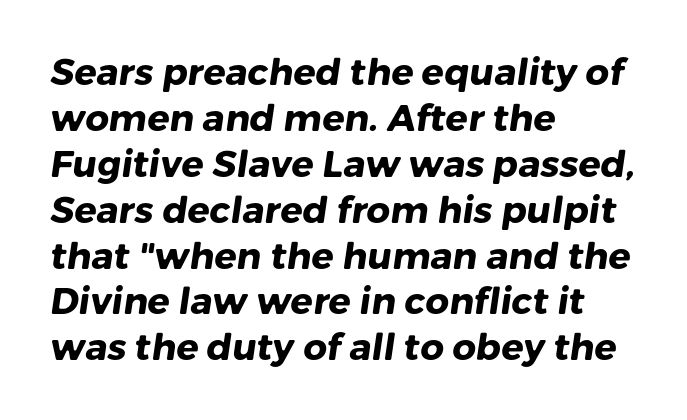
The glyphs have the mass of a bold cut. Compared with typical body copy, the letter spacing here is the same. This sample has the flowing, uneven cadence of proportional lettering. Type style note: lacks serifs.
